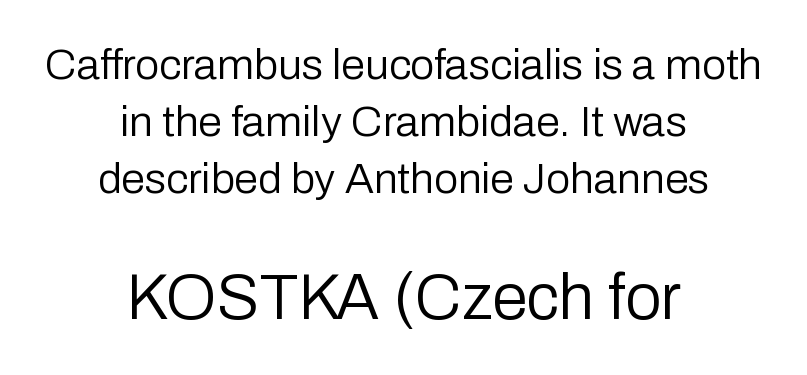
Q: Is the text bold? A: No.
Q: Is the text italic (slanted)? A: No, it is upright.
Q: Is the typeface a serif or a sans-serif typeface? A: Sans-serif.
Q: Is the text underlined? A: No.
Q: How is the paragraph aligned? A: Centered.
Q: Is the spacing between letters normal or unusually wide? A: Normal.
Q: Is the spacing between lines tight, normal or loose? A: Normal.
Q: Which block of text is set in a larger size, the first (top) or the second (bottom)? A: The second (bottom) one.
Q: Width (condensed, normal, or wide)? A: Normal.
Q: Stroke contrast? A: Low.
Q: x-height? A: Medium.
Q: Monospaced? A: No.
